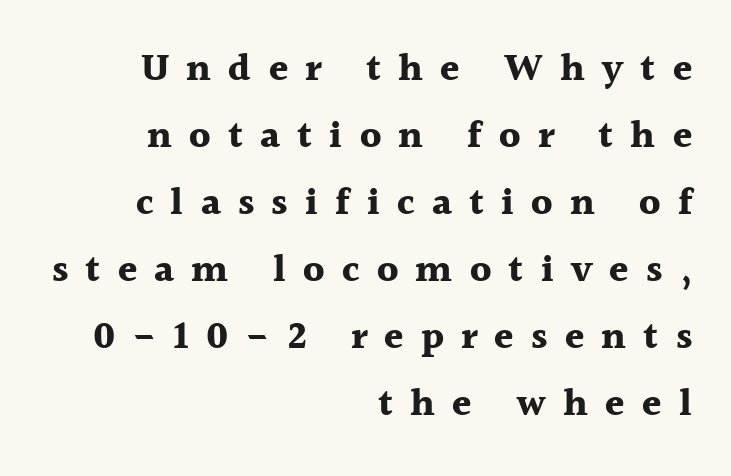
Spacing between characters has been opened up far beyond the box default. The rendering uses natural spacing where letterforms have individual widths. Lines of text with bare space underneath. Pretty heavy lettering here — definitely bold. Each letter's strokes conclude with small projecting serifs. Caption: multi-line text, flush right, ragged left.
